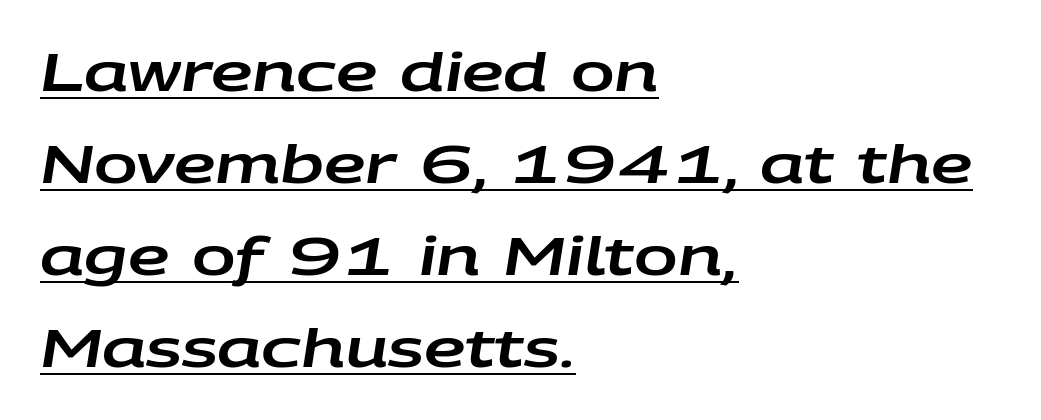
An italicized treatment has been applied to the whole sample. Has an underline been added? It has. Note the varied advance widths — an 'i' is clearly narrower than an 'm'. Caption: standard tracking, unaltered.
